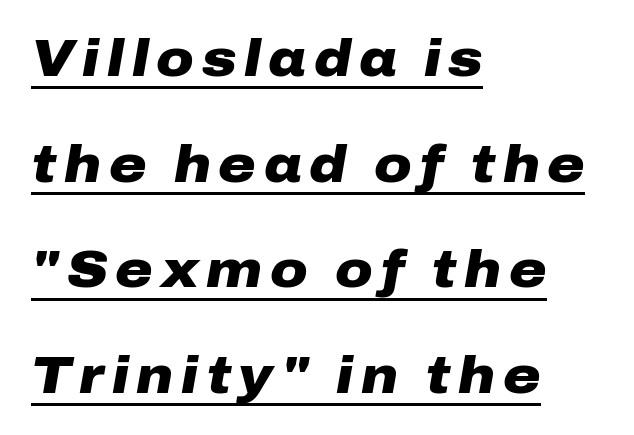
Q: Is the text bold? A: Yes.
Q: Is the text italic (slanted)? A: Yes, it leans right by about 10 degrees.
Q: Is the text underlined? A: Yes.
Q: How is the paragraph aligned? A: Left-aligned.
Q: Is the spacing between lines tight, normal or loose? A: Loose.
Q: Width (condensed, normal, or wide)? A: Wide.
Q: Stroke contrast? A: Low.
Q: x-height? A: Medium.
Q: Monospaced? A: No.
